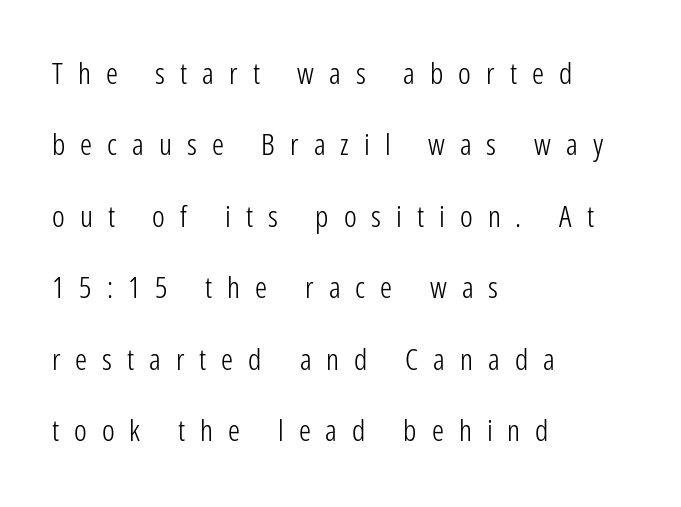
The image shows 30 px light, condensed sans-serif type, upright; set left-aligned, loose line spacing (2.38x), unusually wide letter spacing (+0.5 em), not underlined; low stroke contrast and a medium x-height.
